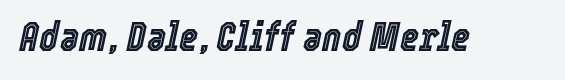
Nobody drew a line under any word here. This sample has the flowing, uneven cadence of proportional lettering. If you drew a line through each stem, it would be angled. How are the letters spaced? Ordinarily, with no added tracking.
